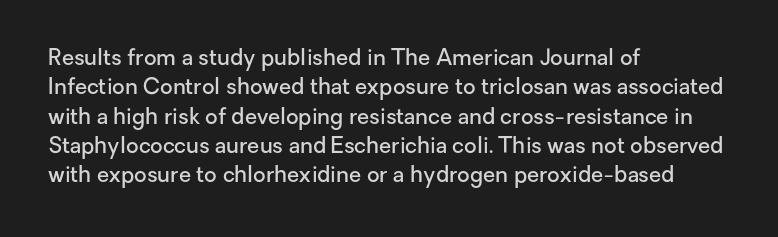
{"italic": "no", "bold": "semi", "underline": "no", "align": "left", "line_spacing": "normal", "line_spacing_ratio": 1.33, "letter_spacing": "normal", "letter_spacing_em": 0.0, "glyph_px": 22}
